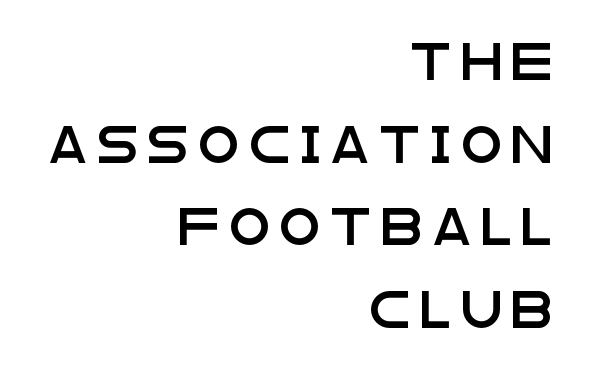
Note the varied advance widths — an 'i' is clearly narrower than an 'm'. These lines were composed using upright roman letters. The type is letterspaced generously, with wide tracking. Reading down the column, the eye jumps a long way to each next line. Alignment: flush right. Anything drawn beneath the words? Only blank space.
